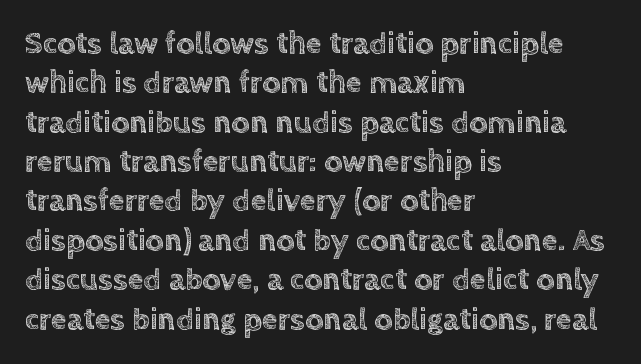
When letters stand straight like this, we call the style roman or upright. Proportional: the letters do not fall into vertical columns. Glance below the letters and you will spot only blank space. The paragraph shown leans on its left margin. Caption: standard tracking, unaltered.
